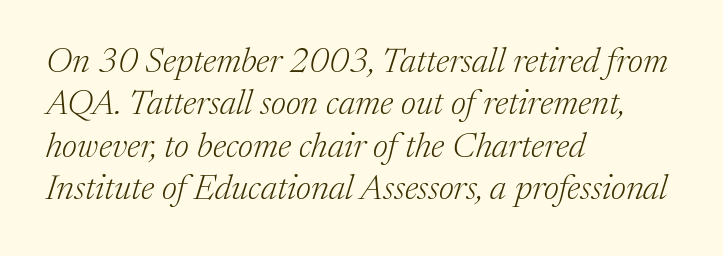
The image shows 35 px light serif type, italic (leaning right); set left-aligned, line spacing 1.21x, normal letter spacing, not underlined; medium stroke contrast and a medium x-height.
